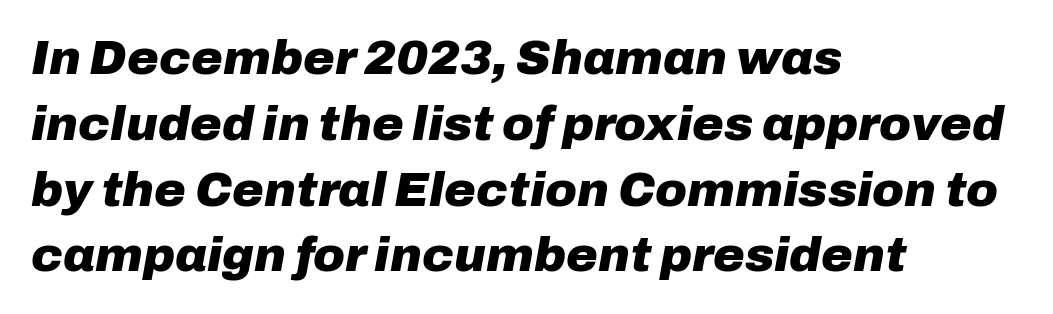
{"italic": "yes", "lean": "right", "slant_degrees": 10, "bold": "yes", "weight": "heavy", "width": "normal", "stroke_contrast": "low", "x_height": "medium", "monospaced": "no", "underline": "no", "align": "left", "line_spacing": "normal", "line_spacing_ratio": 1.37, "letter_spacing": "normal", "letter_spacing_em": 0.0, "glyph_px": 48}
